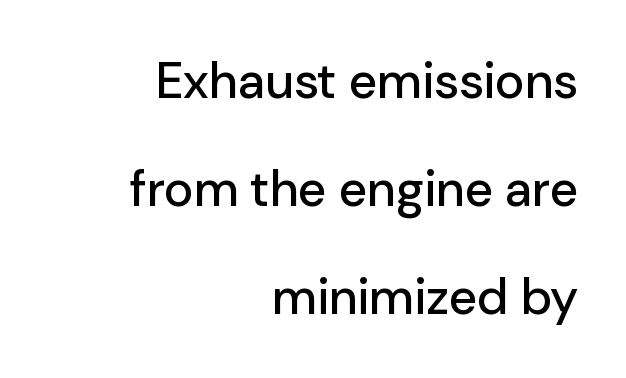
{"serif": "no", "italic": "no", "width": "normal", "stroke_contrast": "low", "x_height": "medium", "monospaced": "no", "underline": "no", "align": "right", "line_spacing": "loose", "line_spacing_ratio": 2.16, "letter_spacing": "normal", "letter_spacing_em": 0.0, "glyph_px": 50}
